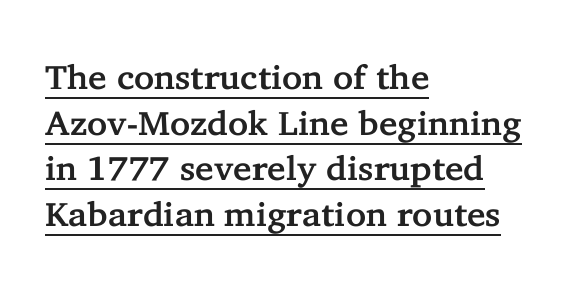
The image shows 34 px serif type, upright; set left-aligned, normal line spacing (1.34x), normal letter spacing, underlined; low stroke contrast and a medium x-height.
